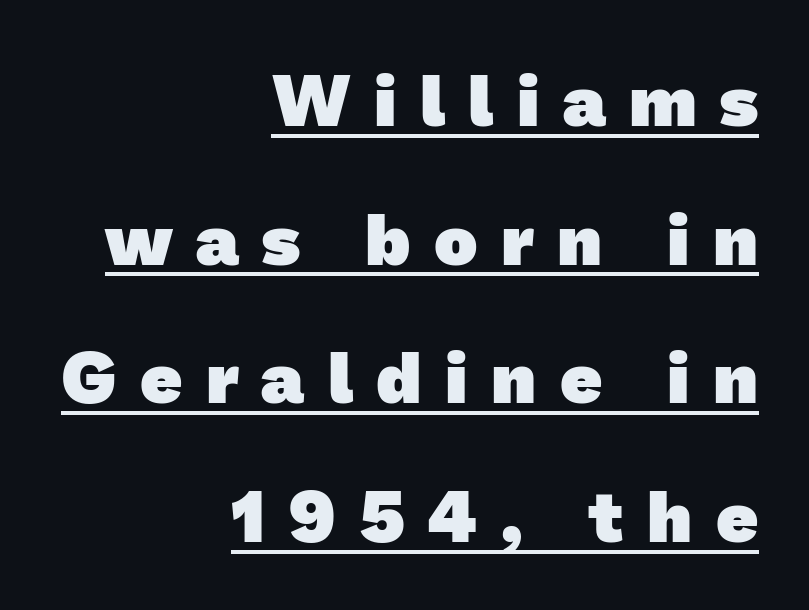
Is the block centered? No — it sits flush against the right margin. Is the type bold? Yes — the strokes are clearly thick and heavy. Regarding leading, the lines here are spaced well apart. Varying glyph widths throughout — classic text-font behaviour.
